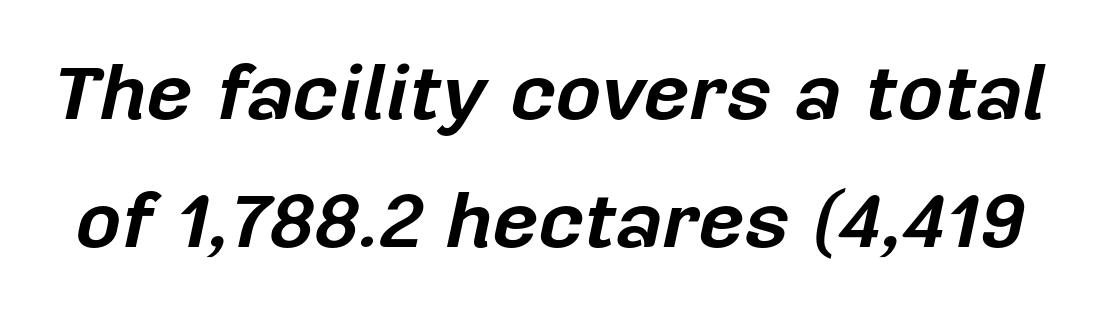
The image shows 79 px bold type, italic (leaning right); set normal line spacing (1.62x), normal letter spacing, not underlined; low stroke contrast and a medium x-height.
